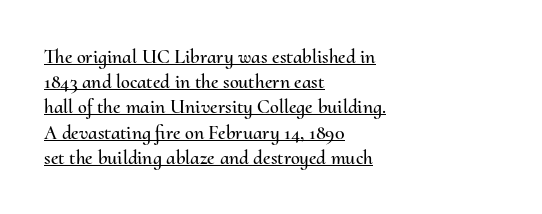
Q: Is the text italic (slanted)? A: No, it is upright.
Q: Is the text underlined? A: Yes.
Q: How is the paragraph aligned? A: Left-aligned.
Q: Is the spacing between letters normal or unusually wide? A: Normal.
Q: Is the spacing between lines tight, normal or loose? A: Normal.
